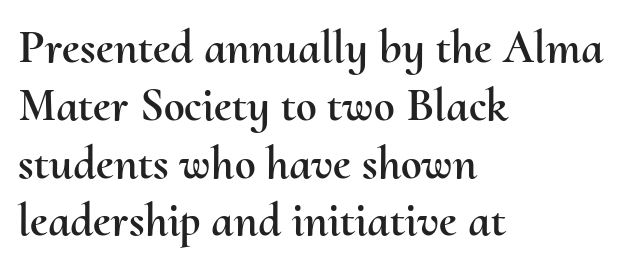
Q: Is the text italic (slanted)? A: No, it is upright.
Q: Is the text underlined? A: No.
Q: How is the paragraph aligned? A: Left-aligned.
Q: Is the spacing between letters normal or unusually wide? A: Normal.
Q: Width (condensed, normal, or wide)? A: Normal.
Q: Stroke contrast? A: Medium.
Q: x-height? A: Small.
Q: Monospaced? A: No.
